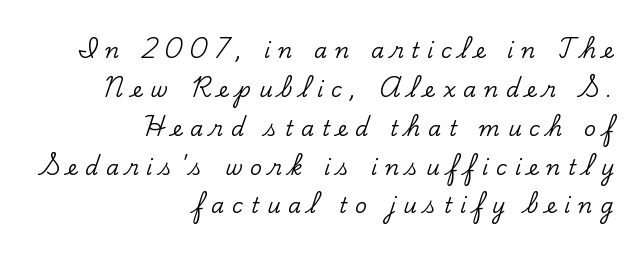
Q: Is the text italic (slanted)? A: Yes.
Q: Is the text underlined? A: No.
Q: How is the paragraph aligned? A: Right-aligned.
Q: Is the spacing between letters normal or unusually wide? A: Unusually wide.
